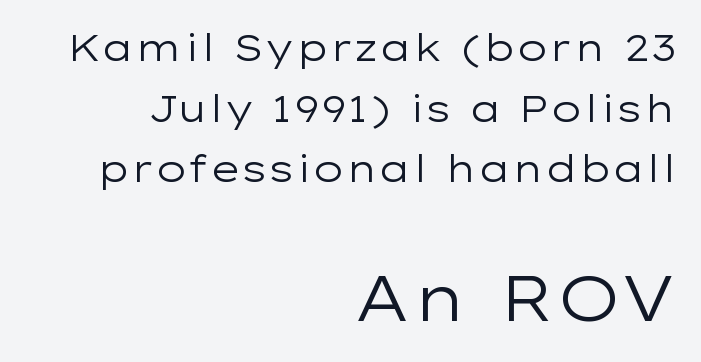
{"serif": "no", "italic": "no", "bold": "no", "weight": "regular", "width": "wide", "stroke_contrast": "low", "x_height": "medium", "monospaced": "no", "underline": "no", "align": "right", "line_spacing": "normal", "line_spacing_ratio": 1.64, "letter_spacing": "normal", "letter_spacing_em": 0.0, "larger_block": "second", "size_ratio": 1.73, "glyph_px": 64}
